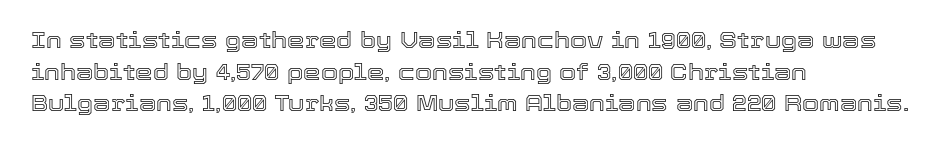
Q: Is the text italic (slanted)? A: No, it is upright.
Q: Is the text underlined? A: No.
Q: How is the paragraph aligned? A: Left-aligned.
Q: Is the spacing between letters normal or unusually wide? A: Normal.
Q: Is the spacing between lines tight, normal or loose? A: Normal.
